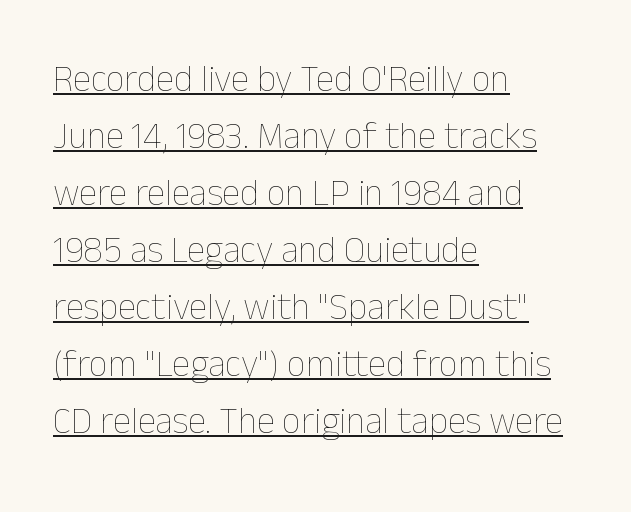
{"italic": "no", "bold": "no", "weight": "thin", "width": "normal", "stroke_contrast": "low", "x_height": "medium", "monospaced": "no", "underline": "yes", "align": "left", "line_spacing": "normal", "line_spacing_ratio": 1.54, "letter_spacing": "normal", "letter_spacing_em": 0.0, "glyph_px": 37}
